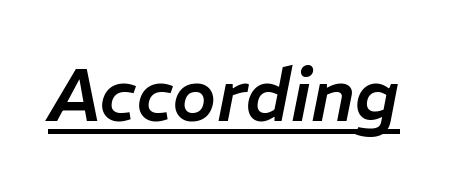
{"italic": "yes", "lean": "right", "slant_degrees": 11, "width": "normal", "stroke_contrast": "low", "x_height": "medium", "monospaced": "no", "underline": "yes", "letter_spacing": "normal", "letter_spacing_em": 0.0, "glyph_px": 74}
